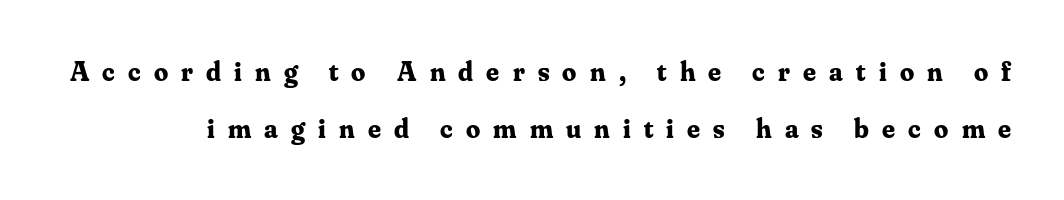
The image shows 28 px bold serif type, upright; set loose line spacing (2.04x), unusually wide letter spacing (+0.47 em), not underlined; medium stroke contrast and a small x-height.
